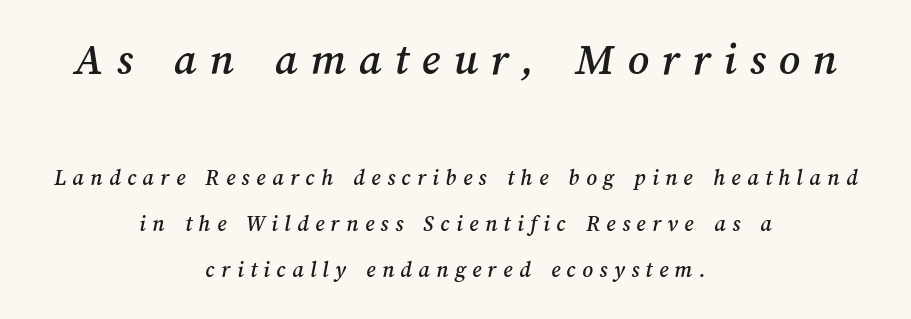
The image shows 46 px text type; set centered, loose line spacing (2.0x), unusually wide letter spacing (+0.28 em), not underlined; the first (top) block is 2.0x larger; medium stroke contrast and a medium x-height.
